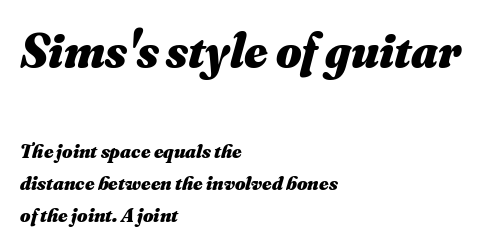
The image shows 49 px heavy type, italic (leaning right); set left-aligned, normal line spacing (1.61x), normal letter spacing, not underlined; the first (top) block is 2.45x larger; medium stroke contrast and a small x-height.
